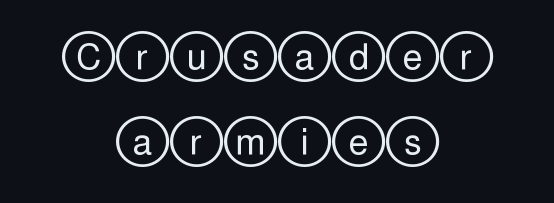
The passage shown stacks its lines with a broad gap. Does extra space separate the letters? No, they use regular spacing. Upright lettering throughout. The glyphs are unaccompanied by any horizontal stroke below them. These lines are centered, leaving both edges ragged.
